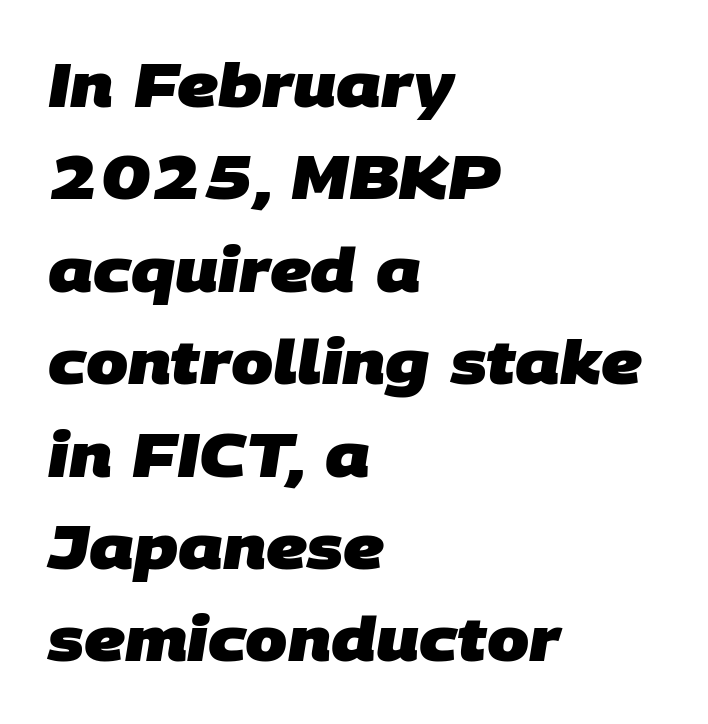
The image shows 60 px heavy sans-serif type; set left-aligned, normal line spacing (1.54x), normal letter spacing, not underlined; low stroke contrast and a large x-height.
